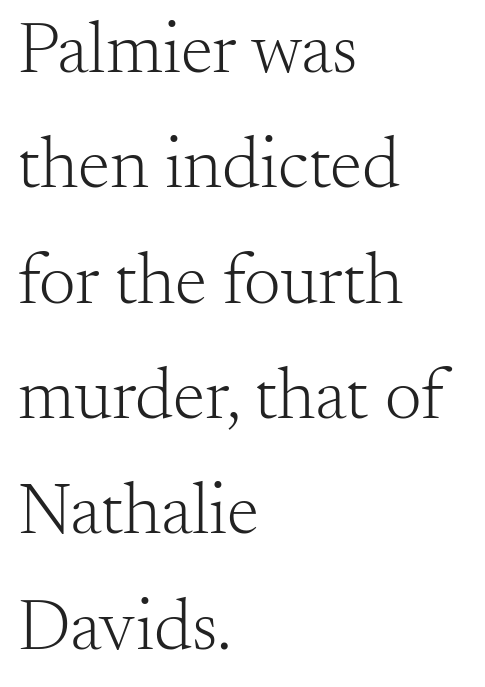
Unmarked baselines from the first word to the last. The letters advance in unequal steps, a hallmark of proportional type. Is there much room between lines? A standard amount, neither cramped nor airy. When letters stand straight like this, we call the style roman or upright.
